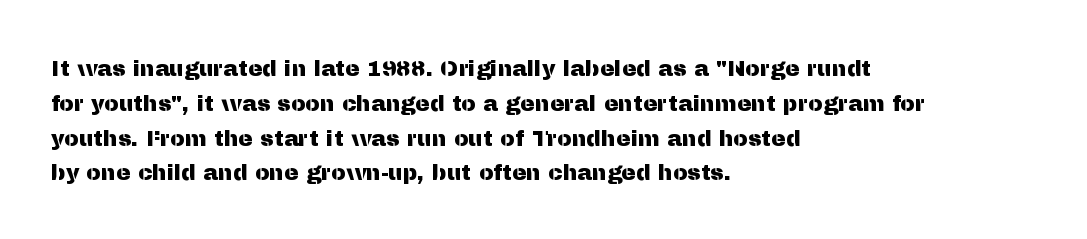
Q: Is the text italic (slanted)? A: No, it is upright.
Q: Is the text underlined? A: No.
Q: How is the paragraph aligned? A: Left-aligned.
Q: Is the spacing between letters normal or unusually wide? A: Normal.
Q: Is the spacing between lines tight, normal or loose? A: Normal.
